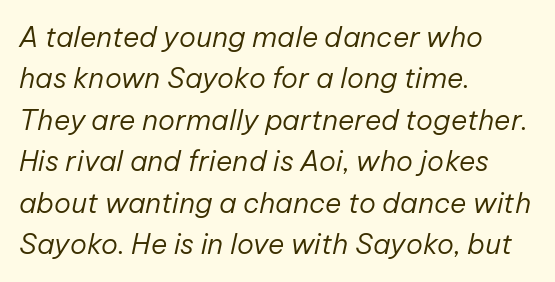
{"italic": "yes", "lean": "right", "slant_degrees": 12, "bold": "no", "weight": "regular", "width": "normal", "stroke_contrast": "low", "x_height": "medium", "monospaced": "no", "underline": "no", "align": "left", "line_spacing": "normal", "line_spacing_ratio": 1.48, "letter_spacing": "normal", "letter_spacing_em": 0.0, "glyph_px": 28}
